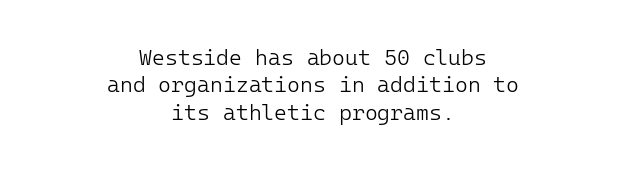
The image shows 22 px text type, upright; set centered, line spacing 1.24x, normal letter spacing, not underlined.
